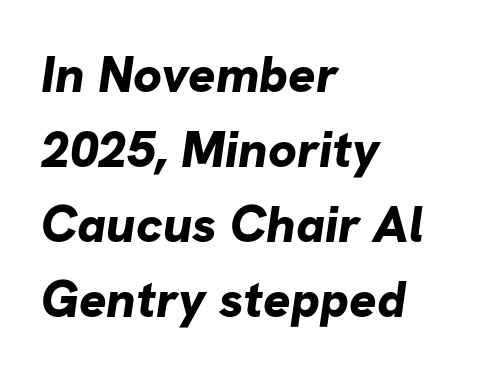
The image shows 51 px bold sans-serif type; set left-aligned, normal line spacing (1.47x), normal letter spacing, not underlined; low stroke contrast and a medium x-height.
